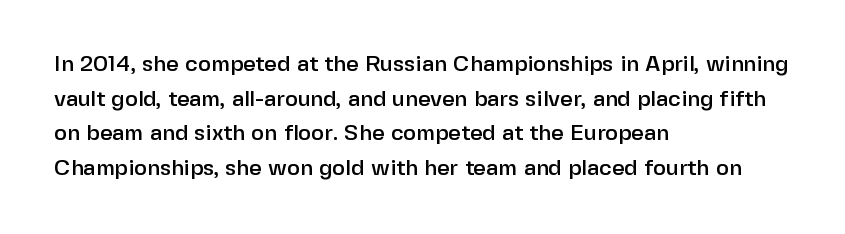
The image shows 22 px text type, upright; set left-aligned, normal line spacing (1.57x), normal letter spacing, not underlined.
